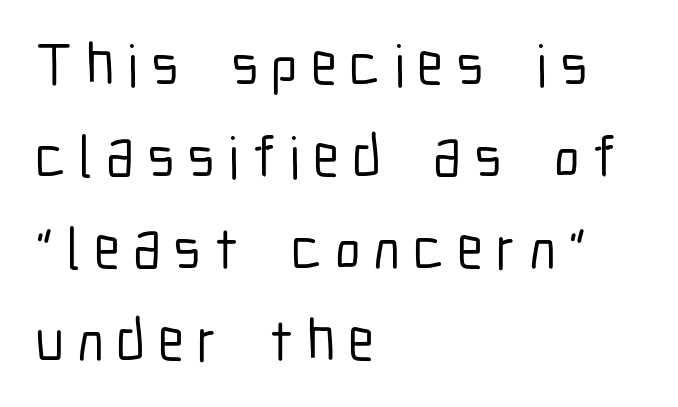
Is the letter spacing exaggerated? Yes — the characters are pushed far apart. The letters stand straight up with perfectly vertical stems. Has an underline been added? It has not. Alignment: flush left. Font category for this specimen: sans-serif. The face used here is proportionally spaced, like ordinary book or web type.
